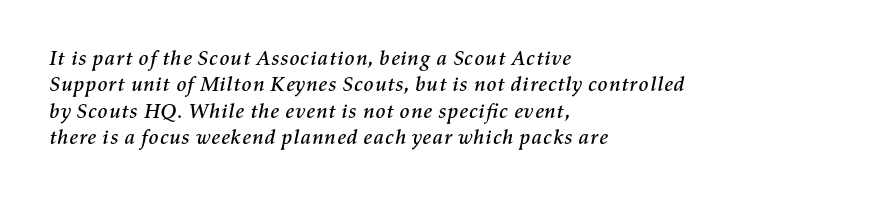
The image shows 21 px text type, italic (leaning right); set left-aligned, normal line spacing (1.26x), normal letter spacing, not underlined.
